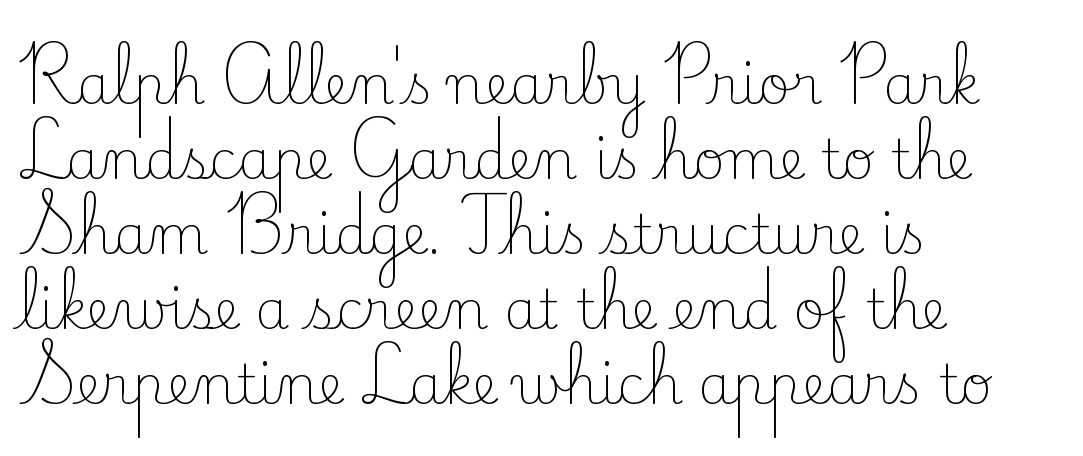
{"serif": "yes", "italic": "no", "bold": "no", "weight": "light", "width": "normal", "stroke_contrast": "low", "x_height": "small", "monospaced": "no", "underline": "no", "align": "left", "line_spacing": "normal", "line_spacing_ratio": 1.39, "letter_spacing": "normal", "letter_spacing_em": 0.0, "glyph_px": 54}
